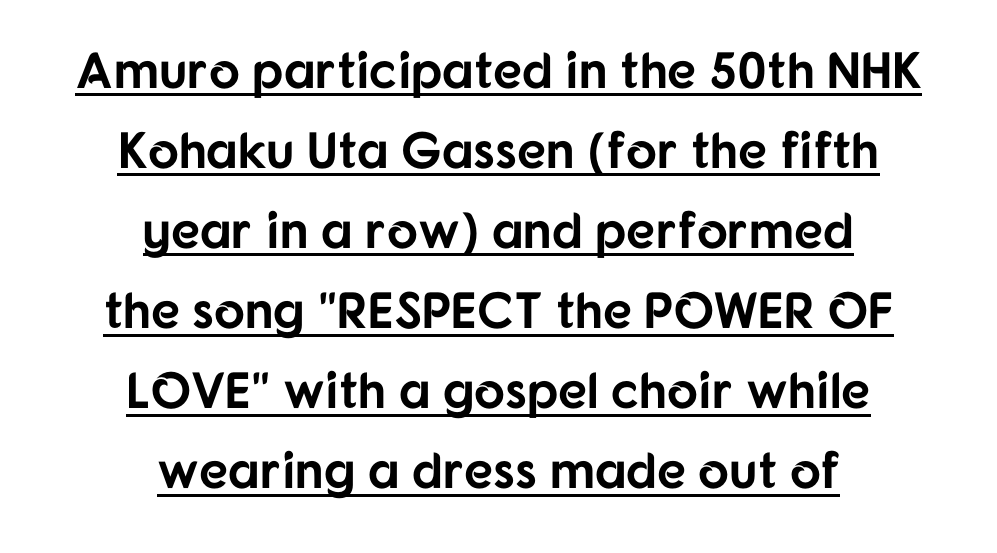
{"serif": "no", "italic": "no", "bold": "yes", "weight": "bold", "width": "normal", "stroke_contrast": "low", "x_height": "medium", "monospaced": "no", "underline": "yes", "align": "center", "line_spacing": "normal", "line_spacing_ratio": 1.57, "letter_spacing": "normal", "letter_spacing_em": 0.0, "glyph_px": 51}
